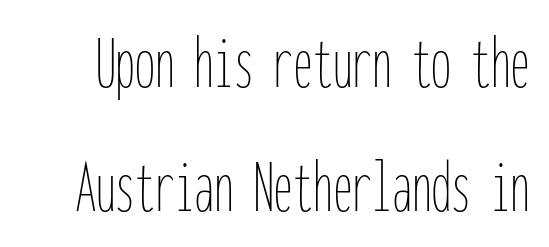
{"italic": "no", "bold": "no", "weight": "thin", "width": "condensed", "stroke_contrast": "low", "x_height": "medium", "monospaced": "yes", "underline": "no", "line_spacing": "normal", "line_spacing_ratio": 1.57, "letter_spacing": "normal", "letter_spacing_em": 0.0, "glyph_px": 79}
